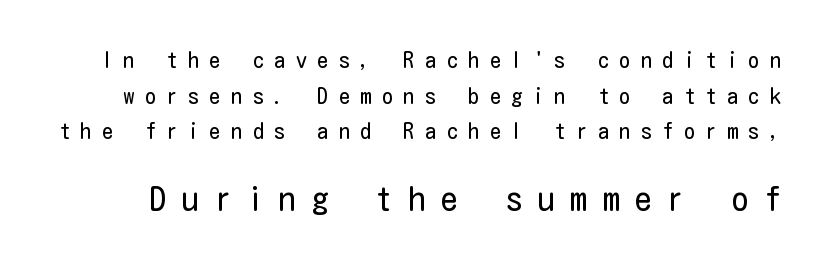
The string is rendered with underlining switched off. Does the bottom block carry the larger type? Yes, it does. Serif or sans? Sans — the stroke terminals are bare. Summary of vertical rhythm: regular, with standard interline spacing. Think standard paragraph weight, or any step lighter than that.
